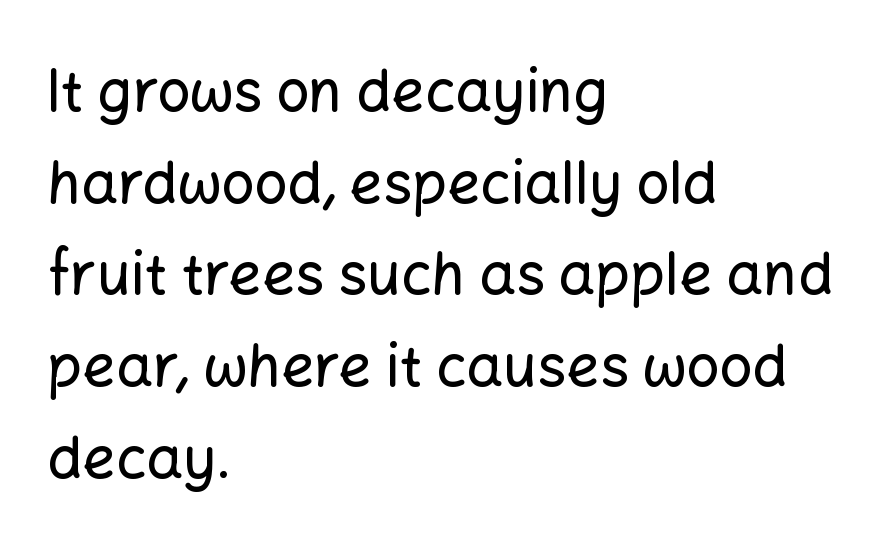
{"serif": "no", "italic": "no", "width": "normal", "stroke_contrast": "low", "x_height": "medium", "monospaced": "no", "underline": "no", "align": "left", "line_spacing": "normal", "line_spacing_ratio": 1.58, "letter_spacing": "normal", "letter_spacing_em": 0.0, "glyph_px": 58}
